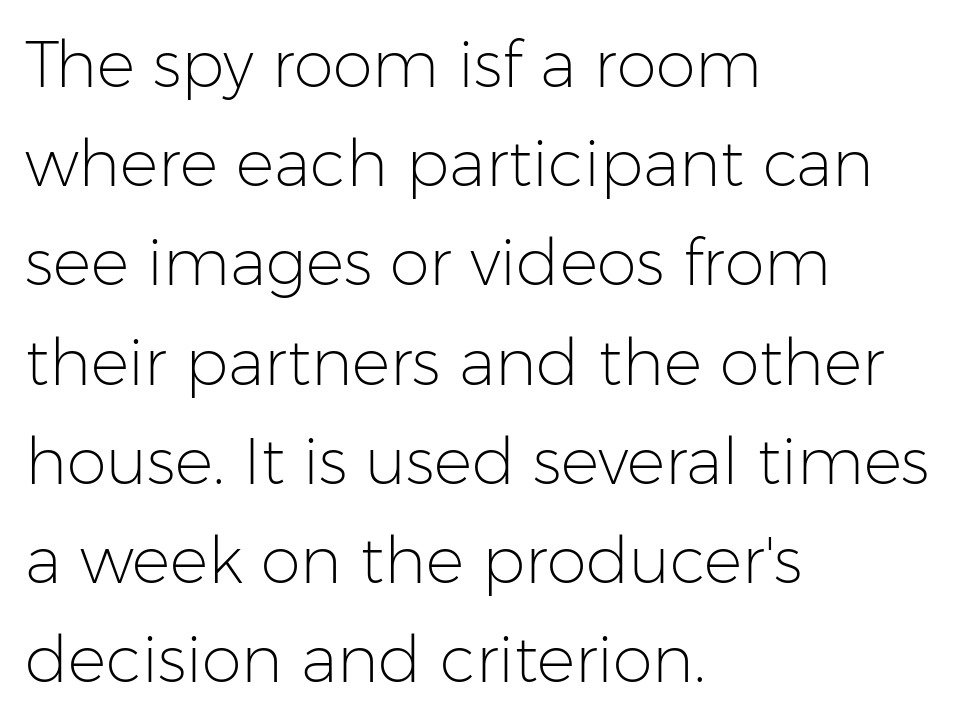
Letters have the restrained weight of plain body copy at most. Caption: standard tracking, unaltered. Underline: absent. Grotesque or geometric, the face here clearly has no serifs. Each letter keeps its own natural width here, so spacing adapts to shape.
